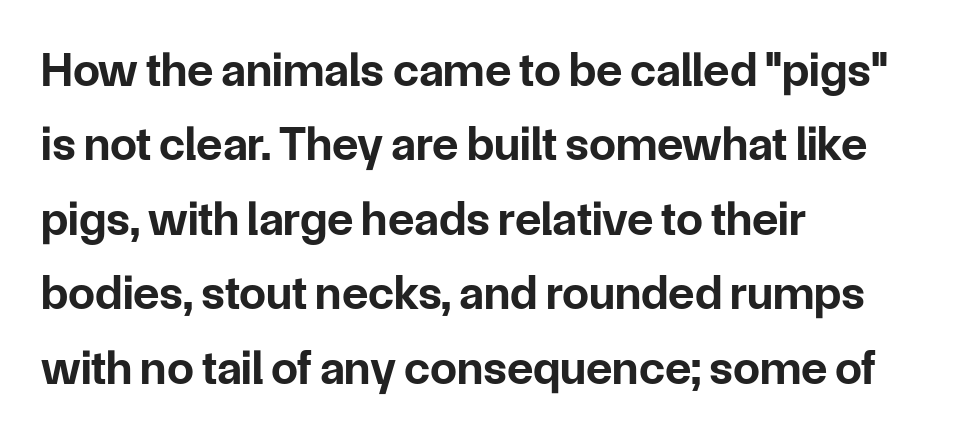
{"serif": "no", "italic": "no", "bold": "yes", "weight": "bold", "width": "normal", "stroke_contrast": "low", "x_height": "medium", "monospaced": "no", "underline": "no", "align": "left", "line_spacing": "normal", "line_spacing_ratio": 1.55, "letter_spacing": "normal", "letter_spacing_em": 0.0, "glyph_px": 48}
